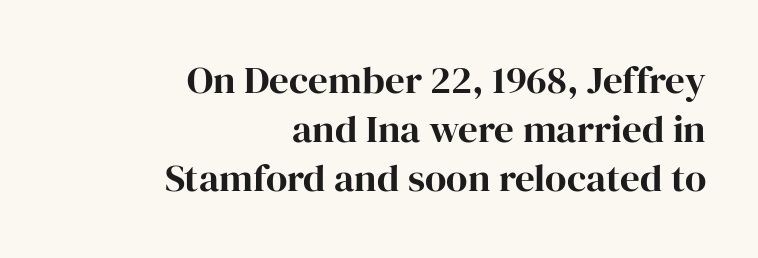
The image shows 39 px bold serif type, upright; set right-aligned, normal line spacing (1.26x), normal letter spacing, not underlined; high stroke contrast and a medium x-height.
